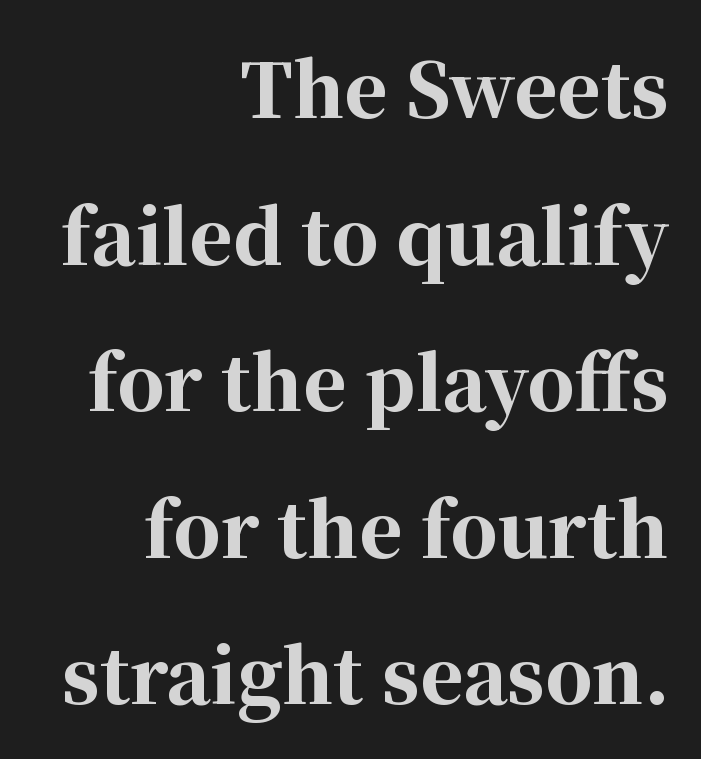
{"serif": "yes", "italic": "no", "bold": "yes", "weight": "bold", "width": "normal", "stroke_contrast": "high", "x_height": "medium", "monospaced": "no", "underline": "no", "align": "right", "line_spacing": "loose", "line_spacing_ratio": 1.98, "letter_spacing": "normal", "letter_spacing_em": 0.0, "glyph_px": 74}
